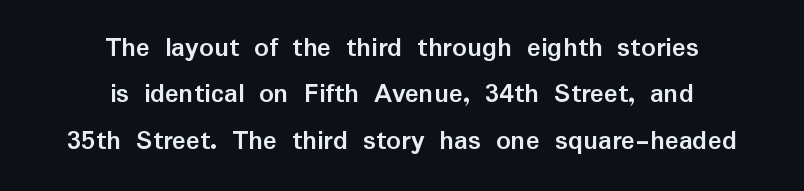
{"serif": "no", "italic": "no", "bold": "yes", "weight": "semibold", "width": "normal", "stroke_contrast": "low", "x_height": "medium", "monospaced": "no", "underline": "no", "align": "center", "line_spacing": "normal", "line_spacing_ratio": 1.6, "letter_spacing": "normal", "letter_spacing_em": 0.0, "glyph_px": 29}
